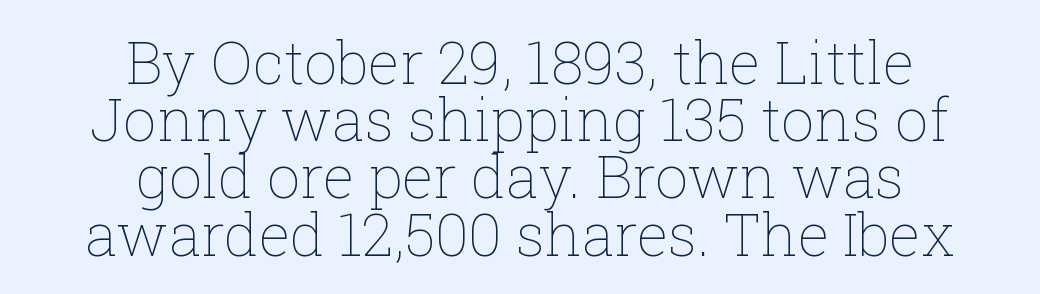
Q: Is the text bold? A: No.
Q: Is the text italic (slanted)? A: No, it is upright.
Q: Is the text underlined? A: No.
Q: How is the paragraph aligned? A: Centered.
Q: Is the spacing between letters normal or unusually wide? A: Normal.
Q: Is the spacing between lines tight, normal or loose? A: Tight.
Q: Width (condensed, normal, or wide)? A: Normal.
Q: Stroke contrast? A: Low.
Q: x-height? A: Medium.
Q: Monospaced? A: No.
